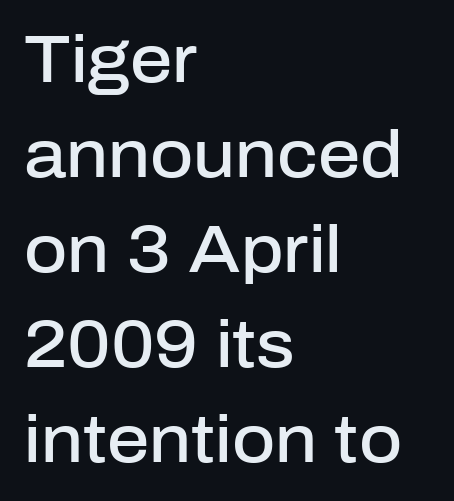
The image shows 66 px semibold sans-serif type, upright; set left-aligned, normal line spacing (1.44x), normal letter spacing, not underlined; low stroke contrast and a medium x-height.
